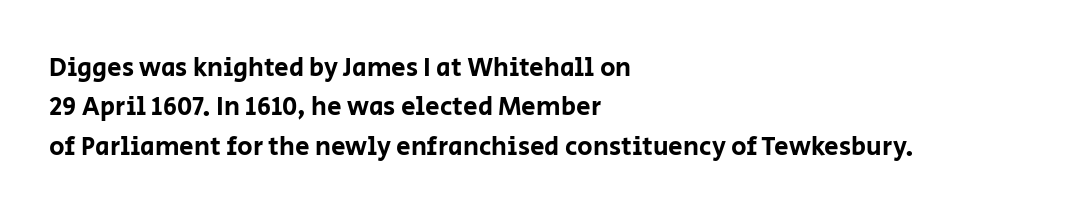
This rendering features lettering with no underline. Every row of glyphs begins at an identical x-position on the left. The leading is moderate, giving the passage an even texture. When letters stand straight like this, we call the style roman or upright.
